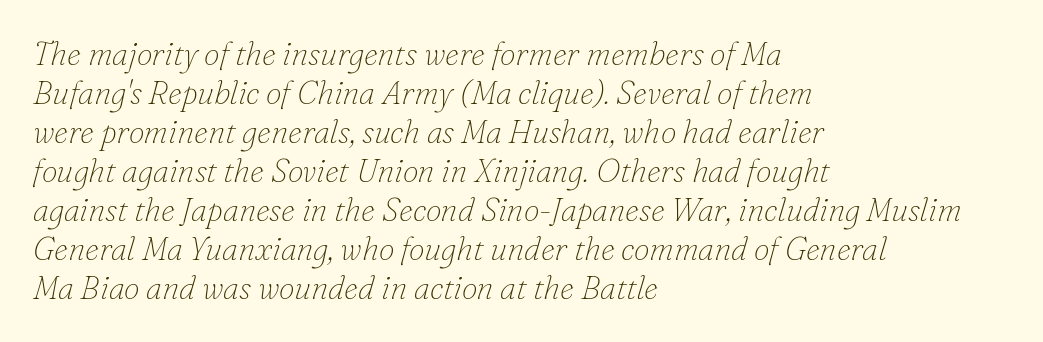
The image shows 32 px thin serif type, italic (leaning right); set left-aligned, line spacing 1.22x, normal letter spacing, not underlined; low stroke contrast and a small x-height.
